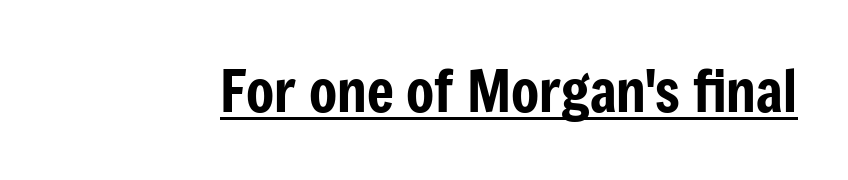
The image shows 58 px condensed sans-serif type, upright; set normal letter spacing, underlined; low stroke contrast and a medium x-height.
